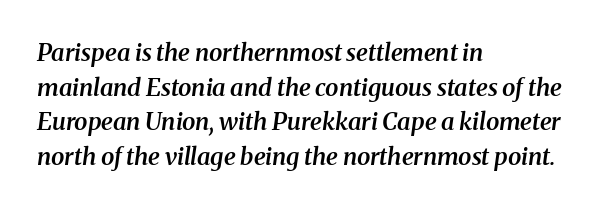
The gaps between neighbouring characters are ordinary and unremarkable. The designer left line spacing at the default. These lines carry some extra weight — a demibold, not a full bold. The strip under each line holds only bare page. The paragraph shown leans on its left margin.
